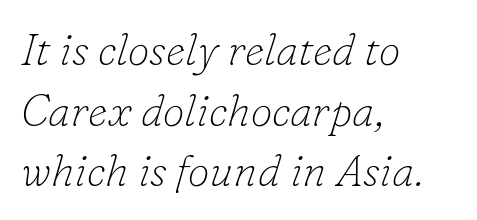
{"serif": "yes", "italic": "yes", "lean": "right", "slant_degrees": 16, "bold": "no", "weight": "thin", "width": "normal", "stroke_contrast": "low", "x_height": "small", "monospaced": "no", "underline": "no", "align": "left", "line_spacing": "normal", "line_spacing_ratio": 1.38, "letter_spacing": "normal", "letter_spacing_em": 0.0, "glyph_px": 44}
